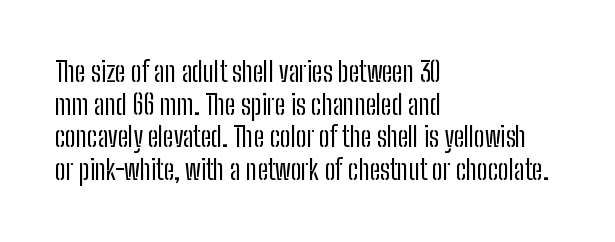
Q: Is the text bold? A: No.
Q: Is the text italic (slanted)? A: No, it is upright.
Q: Is the text underlined? A: No.
Q: How is the paragraph aligned? A: Left-aligned.
Q: Is the spacing between letters normal or unusually wide? A: Normal.
